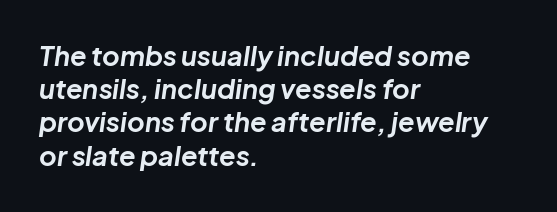
A classic flush-left, rag-right setting is used for this passage. The glyphs look as if they've been sheared to an angle. The passage shown is not underscored anywhere. These words are printed bold, with thick strokes throughout. Is the letter spacing exaggerated? No — it looks like the ordinary default.
